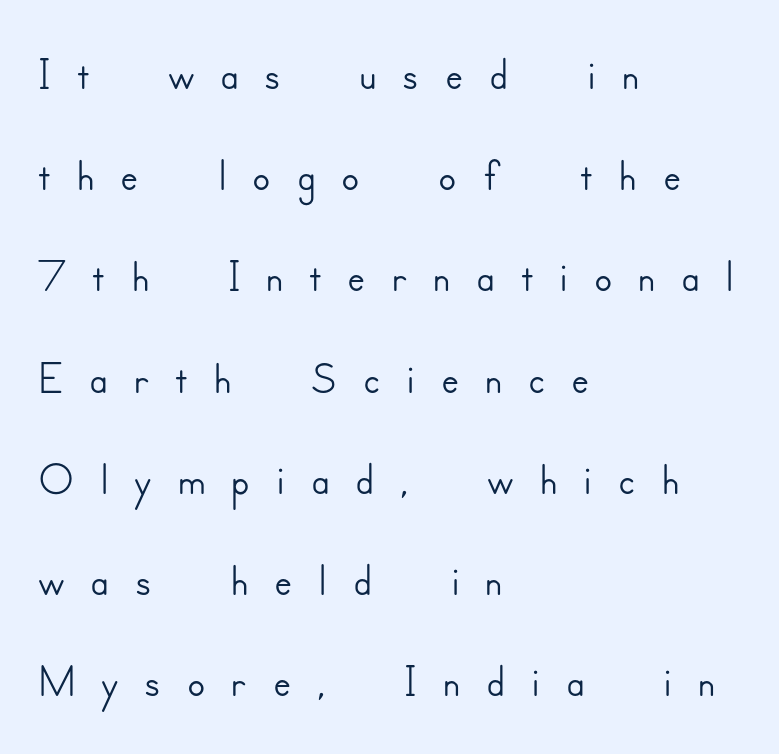
A classic flush-left, rag-right setting is used for this passage. Inter-character spacing is expanded well beyond the font's built-in metrics. It's the straight-up-and-down kind of type. These lines are composed in type without serifs.
